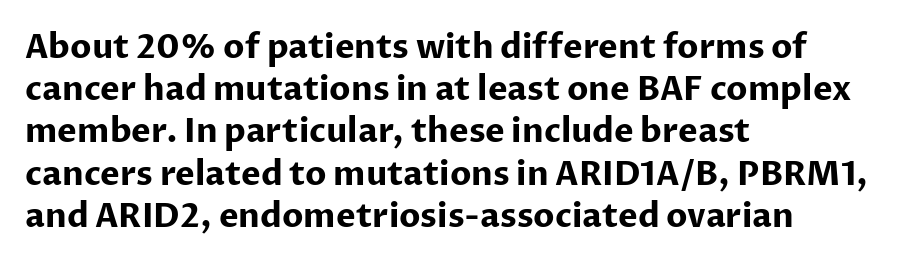
Q: Is the text bold? A: Yes.
Q: Is the text italic (slanted)? A: No, it is upright.
Q: Is the typeface a serif or a sans-serif typeface? A: Sans-serif.
Q: Is the text underlined? A: No.
Q: How is the paragraph aligned? A: Left-aligned.
Q: Is the spacing between letters normal or unusually wide? A: Normal.
Q: Is the spacing between lines tight, normal or loose? A: Normal.
Q: Width (condensed, normal, or wide)? A: Normal.
Q: Stroke contrast? A: Low.
Q: x-height? A: Medium.
Q: Monospaced? A: No.
